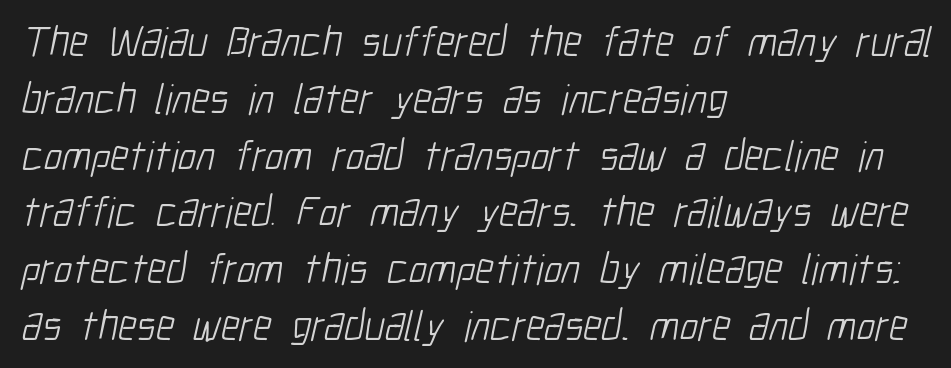
Q: Is the text bold? A: No.
Q: Is the typeface a serif or a sans-serif typeface? A: Sans-serif.
Q: Is the text underlined? A: No.
Q: How is the paragraph aligned? A: Left-aligned.
Q: Is the spacing between letters normal or unusually wide? A: Normal.
Q: Is the spacing between lines tight, normal or loose? A: Normal.
Q: Width (condensed, normal, or wide)? A: Condensed.
Q: Stroke contrast? A: Low.
Q: x-height? A: Medium.
Q: Monospaced? A: No.
